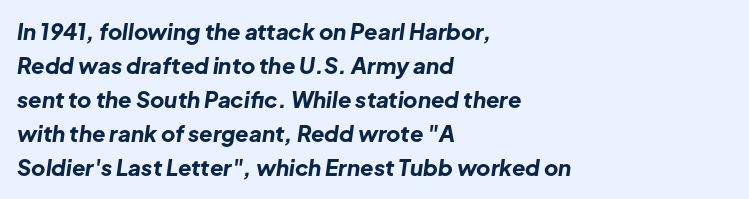
Q: Is the text bold? A: Yes.
Q: Is the text italic (slanted)? A: Yes, it leans right by about 8 degrees.
Q: Is the text underlined? A: No.
Q: How is the paragraph aligned? A: Left-aligned.
Q: Is the spacing between letters normal or unusually wide? A: Normal.
Q: Is the spacing between lines tight, normal or loose? A: Normal.
